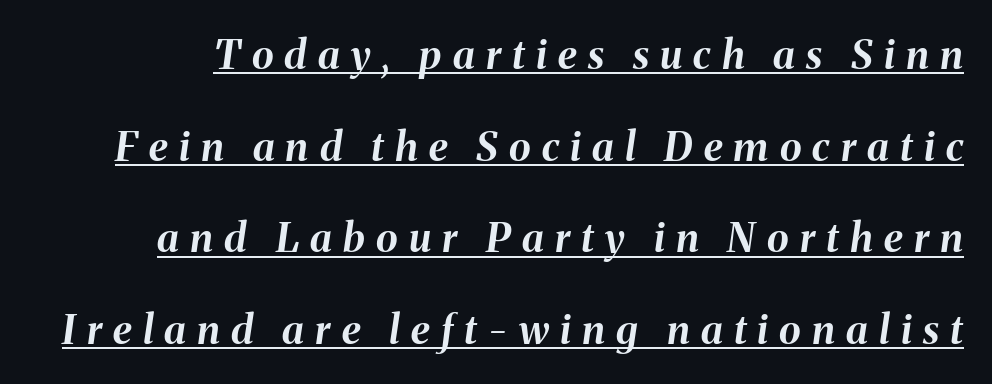
What weight is shown? A full bold with thick strokes. Here the designer chose a conventional face with non-uniform glyph widths. The rendered words wear a rule along their underside. The whole block is typeset with a tilt. Students, observe: this is what heavily led, spacious text looks like.
